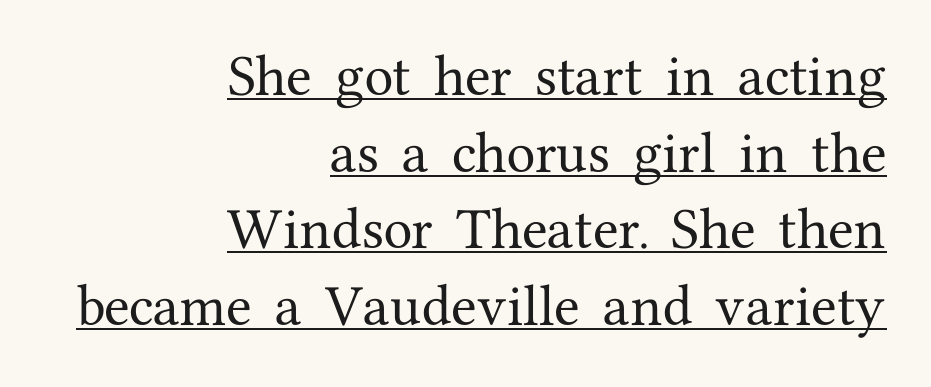
The passage is arranged like a letterhead date or caption credit — flush right. The face used here is seriffed, in the tradition of book romans. Ordinary non-slanted type is in use. Emphasis is given by a line drawn under the lettering.
